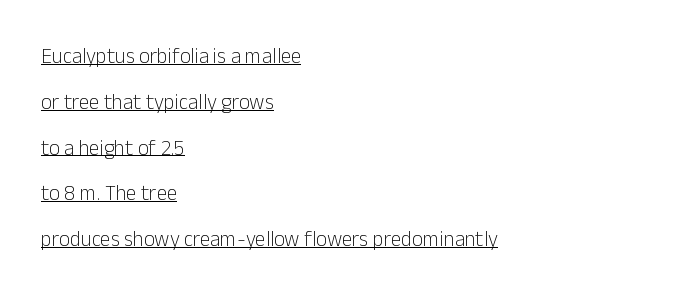
The image shows 21 px text type, upright; set left-aligned, loose line spacing (2.18x), normal letter spacing, underlined.
